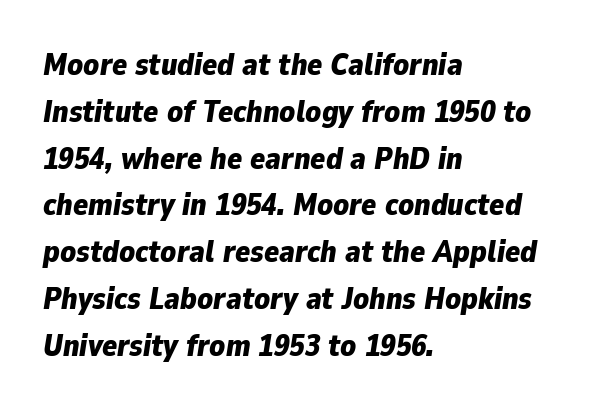
{"italic": "yes", "lean": "right", "slant_degrees": 9, "bold": "yes", "weight": "bold", "width": "normal", "stroke_contrast": "low", "x_height": "medium", "monospaced": "no", "underline": "no", "align": "left", "line_spacing": "normal", "line_spacing_ratio": 1.51, "letter_spacing": "normal", "letter_spacing_em": 0.0, "glyph_px": 31}
